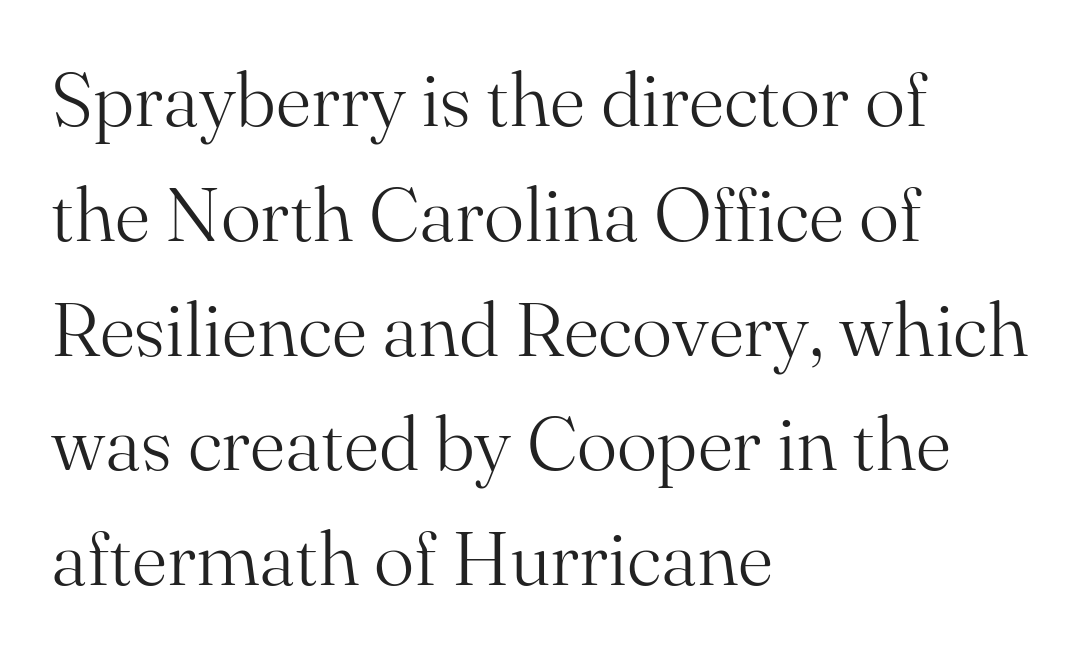
Q: Is the text bold? A: No.
Q: Is the text italic (slanted)? A: No, it is upright.
Q: Is the typeface a serif or a sans-serif typeface? A: Serif.
Q: Is the text underlined? A: No.
Q: How is the paragraph aligned? A: Left-aligned.
Q: Is the spacing between letters normal or unusually wide? A: Normal.
Q: Is the spacing between lines tight, normal or loose? A: Normal.
Q: Width (condensed, normal, or wide)? A: Normal.
Q: Stroke contrast? A: Medium.
Q: x-height? A: Small.
Q: Monospaced? A: No.
